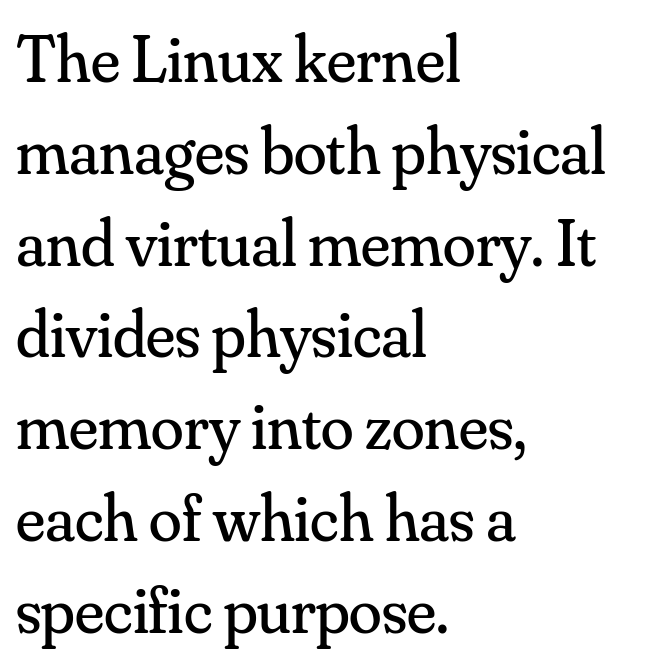
Q: Is the text bold? A: No.
Q: Is the text italic (slanted)? A: No, it is upright.
Q: Is the typeface a serif or a sans-serif typeface? A: Serif.
Q: Is the text underlined? A: No.
Q: How is the paragraph aligned? A: Left-aligned.
Q: Is the spacing between letters normal or unusually wide? A: Normal.
Q: Is the spacing between lines tight, normal or loose? A: Normal.
Q: Width (condensed, normal, or wide)? A: Normal.
Q: Stroke contrast? A: Medium.
Q: x-height? A: Small.
Q: Monospaced? A: No.
